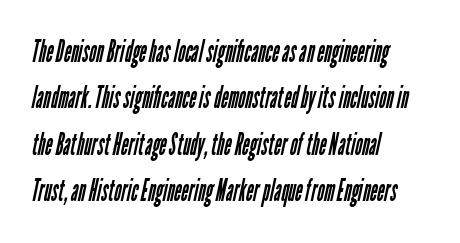
{"serif": "no", "bold": "no", "weight": "regular", "width": "condensed", "stroke_contrast": "low", "x_height": "medium", "monospaced": "no", "underline": "no", "align": "left", "line_spacing": "normal", "line_spacing_ratio": 1.5, "letter_spacing": "normal", "letter_spacing_em": 0.0, "glyph_px": 31}
